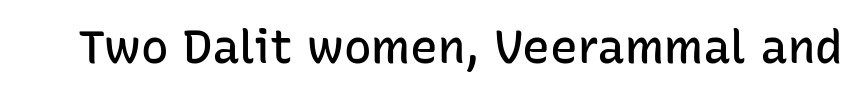
Are there feet on the stems? There aren't — it's a sans. The passage shown is not underscored anywhere. This sample uses an upright cut, with every glyph sitting square on the baseline. Proportional: the letters do not fall into vertical columns. A typesetter would call this zero additional tracking.
